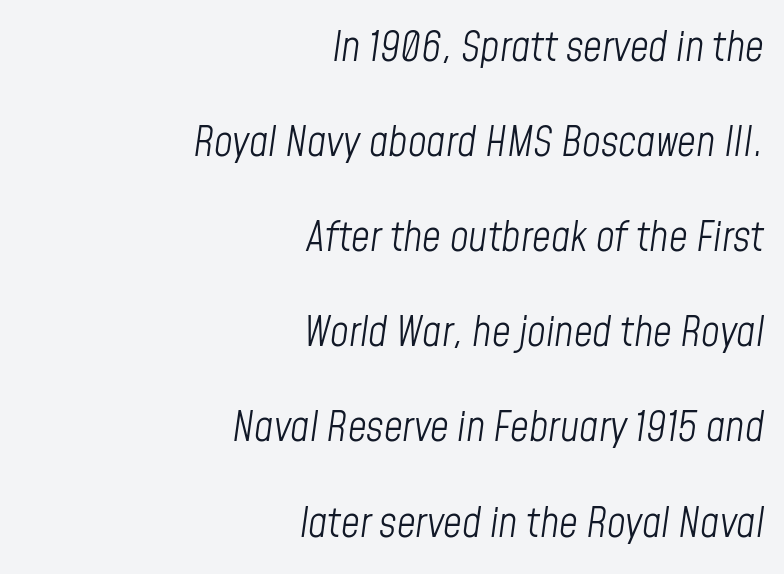
The image shows 41 px light, condensed type, italic (leaning right); set right-aligned, loose line spacing (2.32x), normal letter spacing, not underlined; low stroke contrast and a medium x-height.
